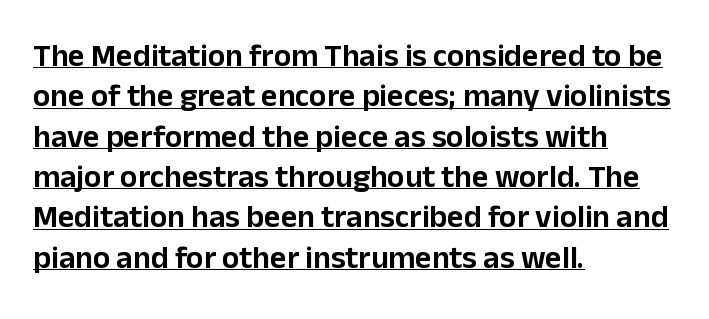
The image shows 32 px sans-serif type, upright; set left-aligned, normal line spacing (1.26x), normal letter spacing, underlined; low stroke contrast and a medium x-height.
